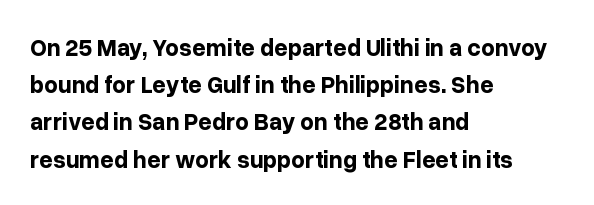
The passage shown has conventional tracking throughout. Underline: absent. The lines in this sample share a left origin and differ only in where they stop. These lines carry a lot of weight — the face is fully bold. Leading: standard. Characters remain perfectly vertical along every line.
